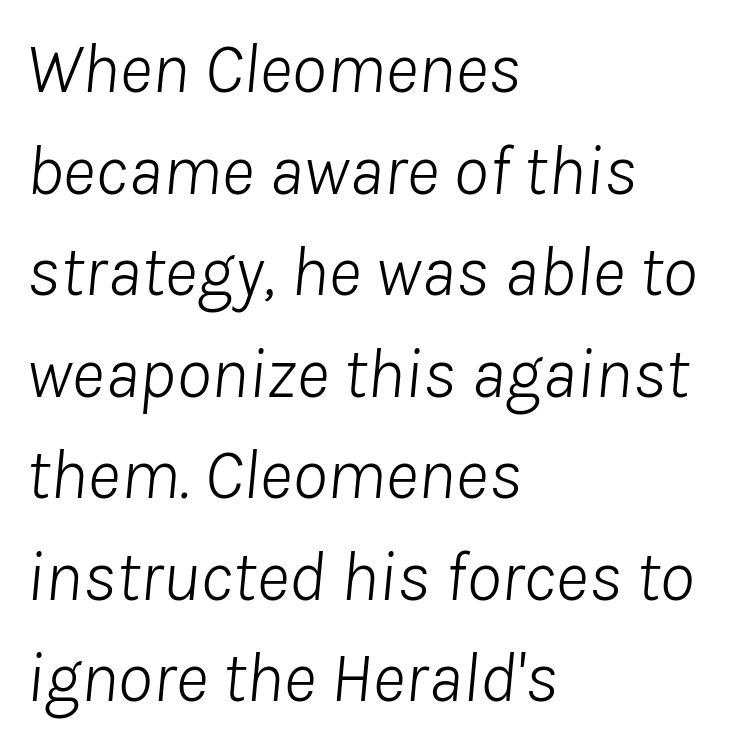
The image shows 71 px light type, italic (leaning right); set left-aligned, normal line spacing (1.43x), normal letter spacing, not underlined; low stroke contrast and a medium x-height.
